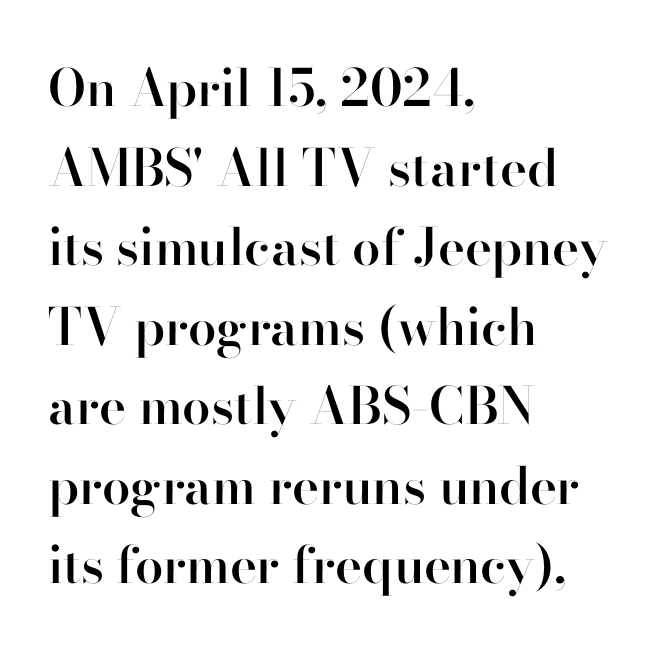
Q: Is the text bold? A: Semi-bold.
Q: Is the text italic (slanted)? A: No, it is upright.
Q: Is the typeface a serif or a sans-serif typeface? A: Sans-serif.
Q: Is the text underlined? A: No.
Q: How is the paragraph aligned? A: Left-aligned.
Q: Is the spacing between letters normal or unusually wide? A: Normal.
Q: Is the spacing between lines tight, normal or loose? A: Normal.
Q: Width (condensed, normal, or wide)? A: Normal.
Q: Stroke contrast? A: High.
Q: x-height? A: Small.
Q: Monospaced? A: No.
